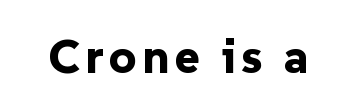
Letterform terminals end flat and unadorned throughout the passage. The passage shown is typed in a proportional face where columns would drift. This is the regular roman posture of the typeface. The strokes are fattened all the way to bold. Any mark beneath the type? The region is blank.
